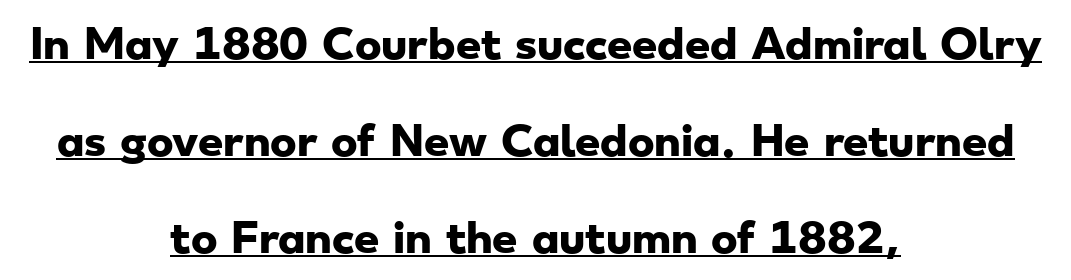
Characters follow at the spacing the type designer built in. On the weight axis this lands at bold, roughly 700. Quick note: interline space is abundant. The paragraph has two soft edges and a firm central axis.
